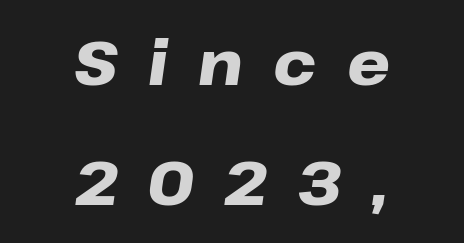
The image shows 61 px heavy, wide type, italic (leaning right); set centered, loose line spacing (1.97x), unusually wide letter spacing (+0.5 em), not underlined; low stroke contrast and a medium x-height.
